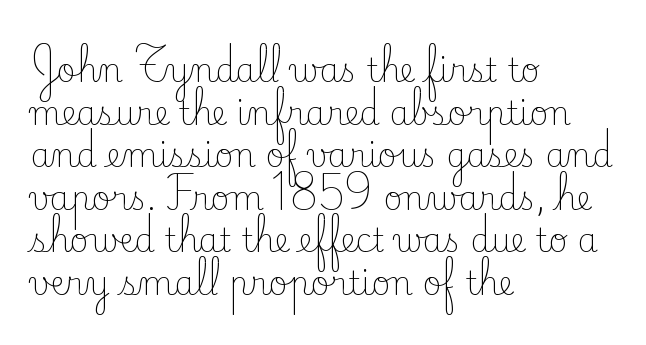
{"serif": "yes", "italic": "no", "bold": "no", "weight": "light", "width": "normal", "stroke_contrast": "low", "x_height": "small", "monospaced": "no", "underline": "no", "align": "left", "line_spacing": "normal", "line_spacing_ratio": 1.33, "letter_spacing": "normal", "letter_spacing_em": 0.0, "glyph_px": 32}
